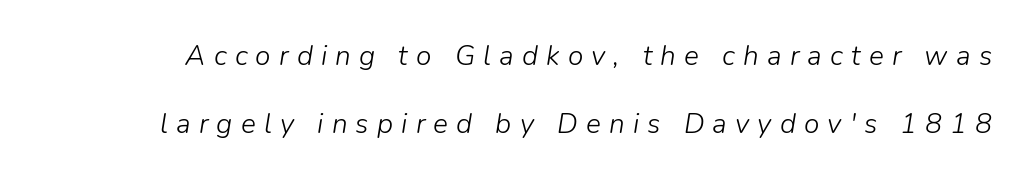
The image shows 28 px light type, italic (leaning right); set loose line spacing (2.42x), unusually wide letter spacing (+0.29 em), not underlined; low stroke contrast and a medium x-height.
